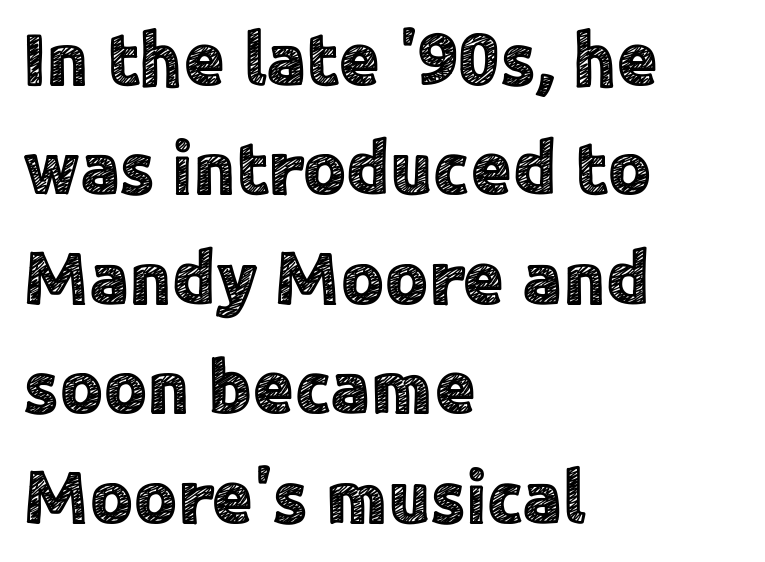
Q: Is the text italic (slanted)? A: No, it is upright.
Q: Is the typeface a serif or a sans-serif typeface? A: Sans-serif.
Q: Is the text underlined? A: No.
Q: How is the paragraph aligned? A: Left-aligned.
Q: Is the spacing between letters normal or unusually wide? A: Normal.
Q: Is the spacing between lines tight, normal or loose? A: Normal.
Q: Width (condensed, normal, or wide)? A: Normal.
Q: x-height? A: Medium.
Q: Monospaced? A: No.
